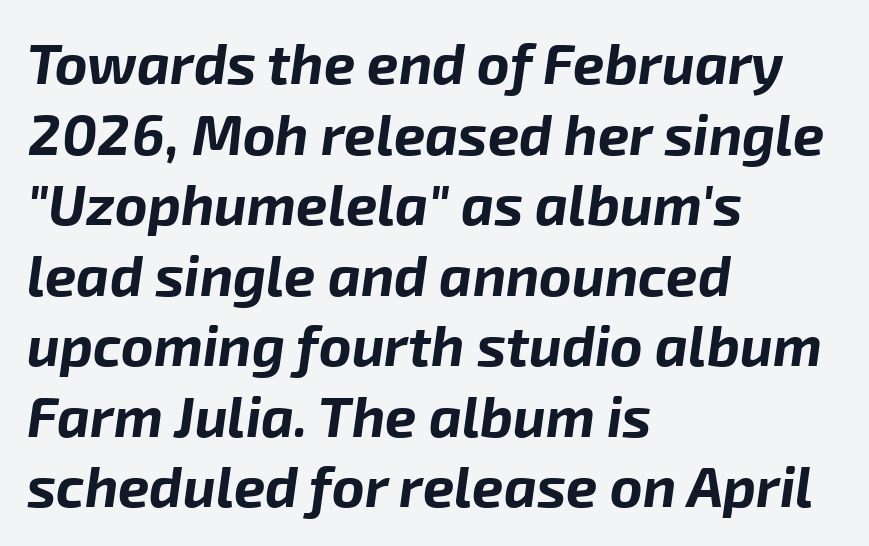
The image shows 56 px bold type, italic (leaning right); set left-aligned, normal line spacing (1.26x), normal letter spacing, not underlined; low stroke contrast and a medium x-height.
